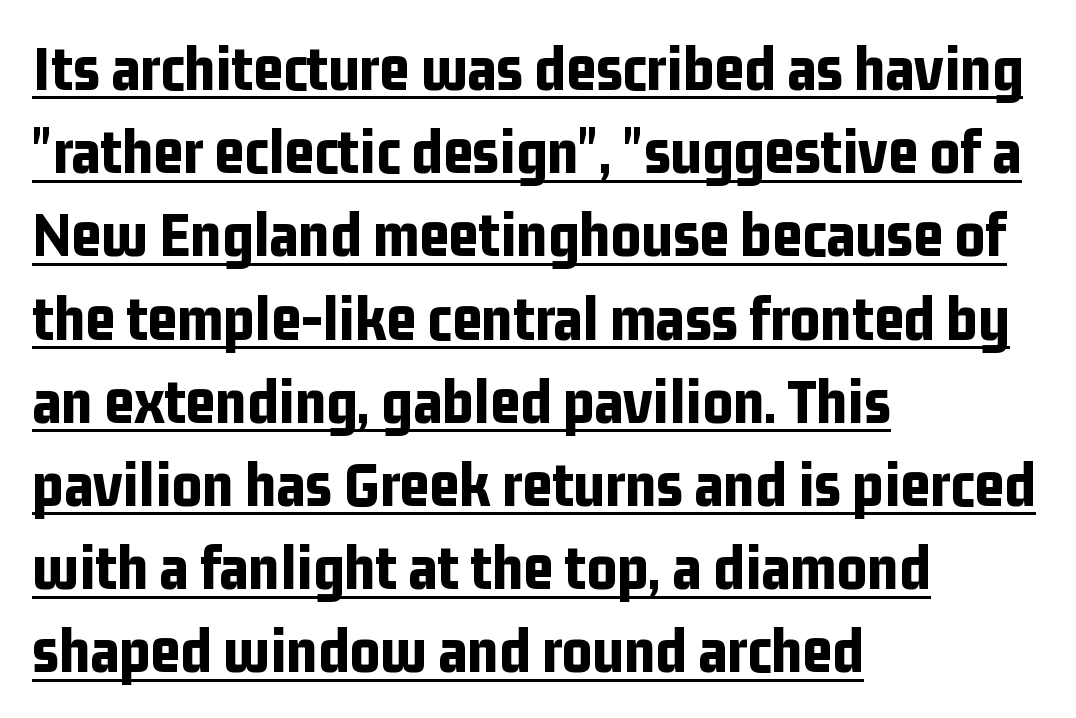
The image shows 65 px bold, condensed sans-serif type, upright; set left-aligned, normal line spacing (1.28x), normal letter spacing, underlined; low stroke contrast and a medium x-height.
